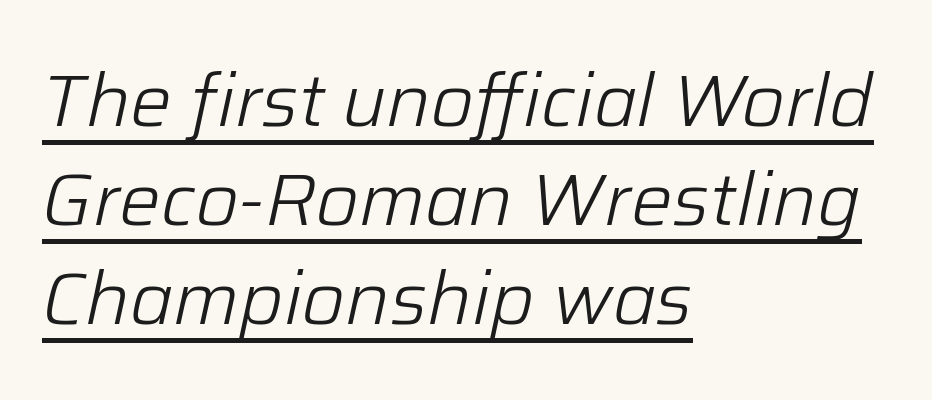
{"italic": "yes", "lean": "right", "slant_degrees": 12, "bold": "no", "weight": "light", "width": "normal", "stroke_contrast": "low", "x_height": "medium", "monospaced": "no", "underline": "yes", "align": "left", "line_spacing": "normal", "line_spacing_ratio": 1.34, "letter_spacing": "normal", "letter_spacing_em": 0.0, "glyph_px": 74}
